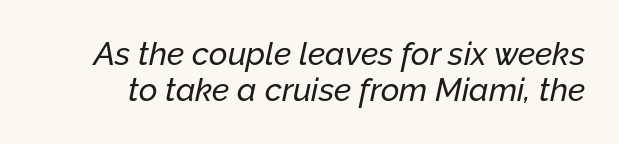
{"italic": "yes", "lean": "right", "slant_degrees": 12, "width": "normal", "stroke_contrast": "low", "x_height": "medium", "monospaced": "no", "underline": "no", "line_spacing": "tight", "line_spacing_ratio": 1.13, "letter_spacing": "normal", "letter_spacing_em": 0.0, "glyph_px": 32}
